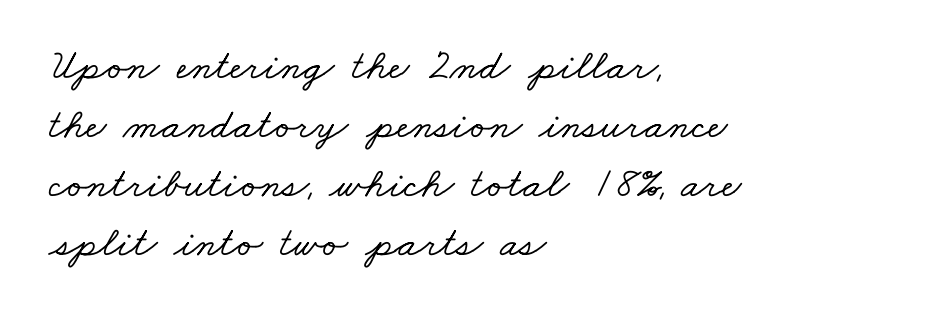
Each line starts at the same left margin while the right side varies. Is this a fixed-width face? No — the glyphs have proportional, varying widths. How are the letters spaced? Ordinarily, with no added tracking. Is this a sans? No — the strokes have serifs. Honestly, the row spacing looks completely unremarkable.
